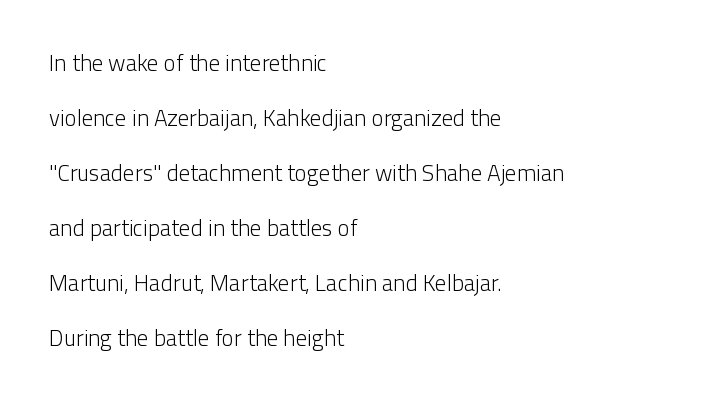
The image shows 23 px text type, upright; set left-aligned, loose line spacing (2.39x), normal letter spacing, not underlined.
